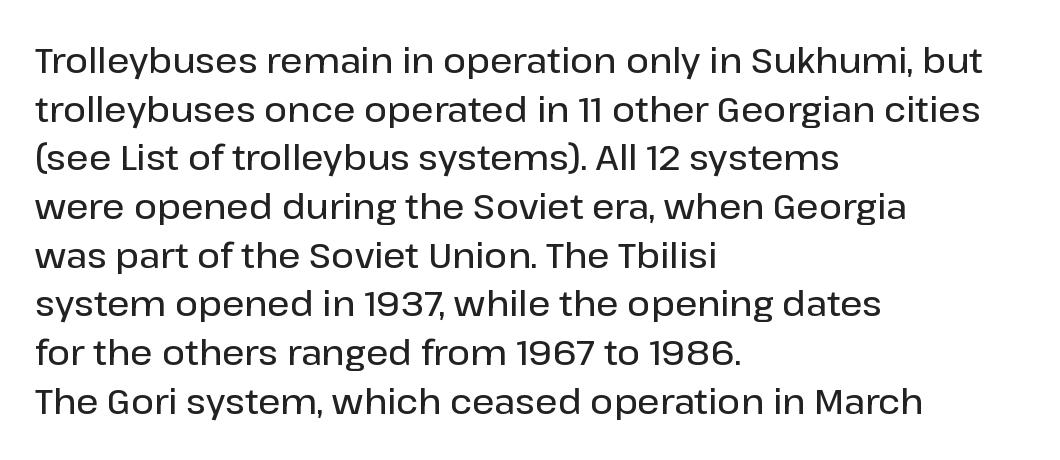
{"serif": "no", "italic": "no", "bold": "semi", "weight": "semibold", "width": "normal", "stroke_contrast": "low", "x_height": "medium", "monospaced": "no", "underline": "no", "align": "left", "line_spacing": "normal", "line_spacing_ratio": 1.39, "letter_spacing": "normal", "letter_spacing_em": 0.0, "glyph_px": 35}
